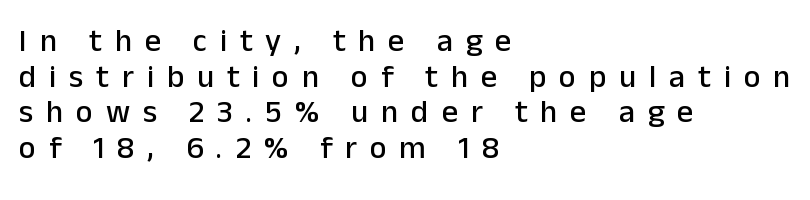
Q: Is the text italic (slanted)? A: No, it is upright.
Q: Is the typeface a serif or a sans-serif typeface? A: Sans-serif.
Q: Is the text underlined? A: No.
Q: How is the paragraph aligned? A: Left-aligned.
Q: Is the spacing between letters normal or unusually wide? A: Unusually wide.
Q: Is the spacing between lines tight, normal or loose? A: Tight.
Q: Width (condensed, normal, or wide)? A: Normal.
Q: Stroke contrast? A: Low.
Q: x-height? A: Medium.
Q: Monospaced? A: No.
